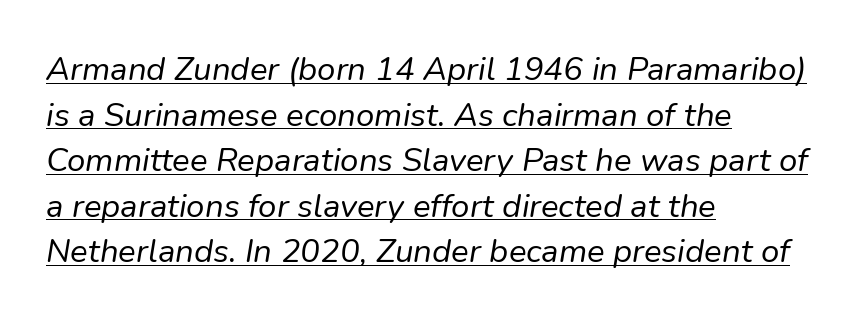
{"italic": "yes", "lean": "right", "slant_degrees": 9, "bold": "no", "weight": "regular", "width": "normal", "stroke_contrast": "low", "x_height": "medium", "monospaced": "no", "underline": "yes", "align": "left", "line_spacing": "normal", "line_spacing_ratio": 1.38, "letter_spacing": "normal", "letter_spacing_em": 0.0, "glyph_px": 33}
